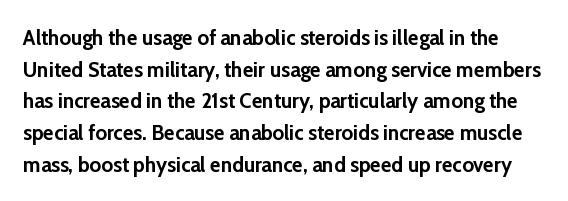
Q: Is the text bold? A: Yes.
Q: Is the text italic (slanted)? A: No, it is upright.
Q: Is the text underlined? A: No.
Q: Is the spacing between letters normal or unusually wide? A: Normal.
Q: Is the spacing between lines tight, normal or loose? A: Normal.
